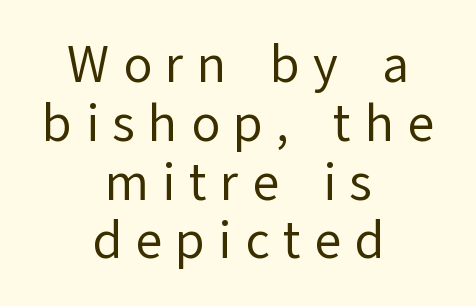
Summary of vertical rhythm: compact, with narrow interline spacing. Proportional: the letters do not fall into vertical columns. You could only call the tracking loose — the letters float apart. Check the space under the baseline: it is left empty.
